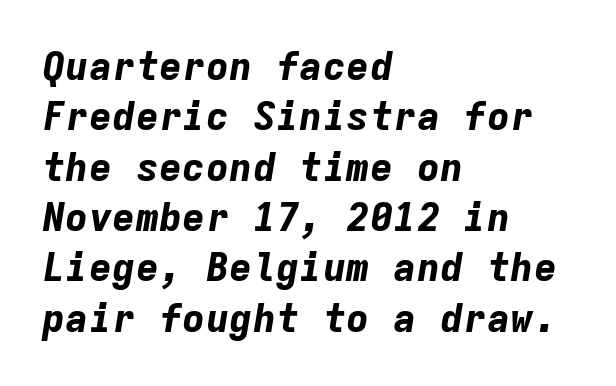
Heavy-handed strokes throughout: this text is bold. The face used here is monospaced, like something from a code editor. The text block is weighted toward the left margin, trailing off unevenly rightward. Baseline-to-baseline distance is the conventional proportion of letter height. Students, note that the glyphs here touch the page at normal intervals. Quick note: italic.
